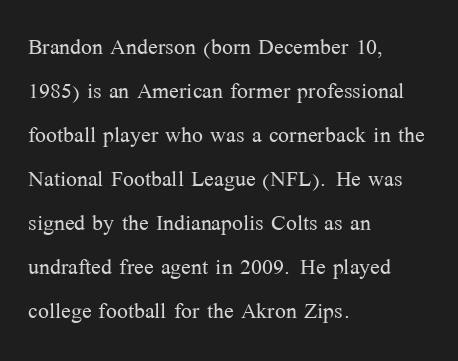
Characters remain perfectly vertical along every line. A typesetter would call this zero additional tracking. The rendering shows small feet on the letterforms — a serif design. Varying glyph widths throughout — classic text-font behaviour. Left-aligned paragraph, ragged on the right. The letters look calm and open, with moderate or lighter stems.
